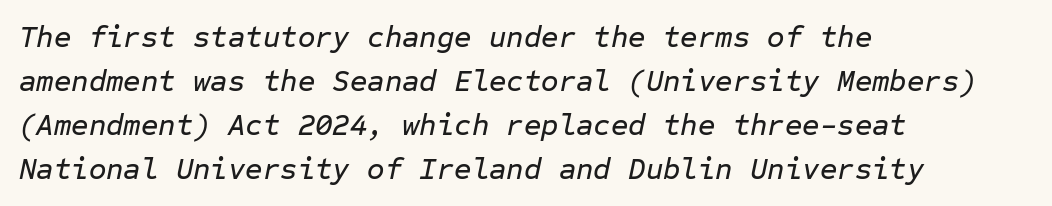
The image shows 30 px text type, italic (leaning right), monospaced; set left-aligned, normal line spacing (1.47x), normal letter spacing, not underlined; low stroke contrast and a medium x-height.
